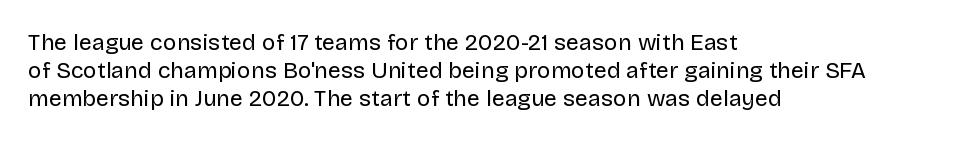
The image shows 23 px text type, upright; set left-aligned, line spacing 1.22x, normal letter spacing, not underlined.
